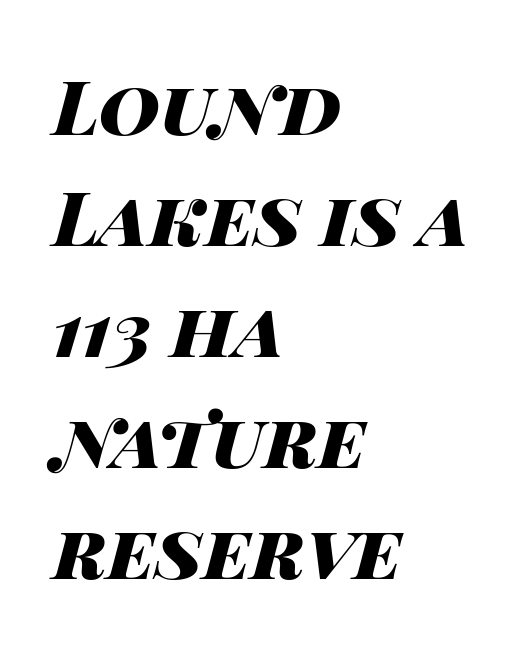
The image shows 75 px heavy, wide type, italic (leaning right); set left-aligned, normal line spacing (1.48x), normal letter spacing, not underlined; high stroke contrast and a large x-height.
